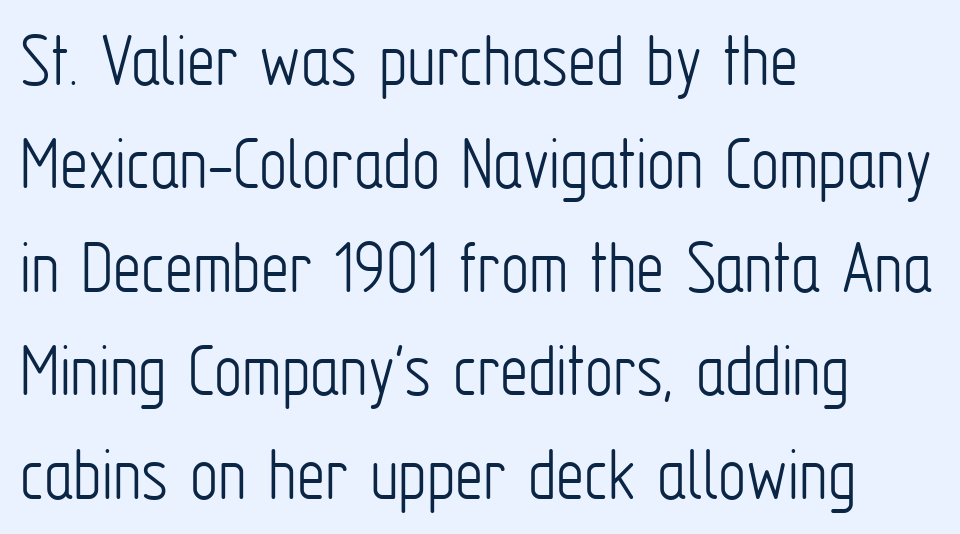
{"serif": "no", "italic": "no", "bold": "no", "weight": "light", "width": "condensed", "stroke_contrast": "low", "x_height": "medium", "monospaced": "no", "underline": "no", "align": "left", "line_spacing": "normal", "line_spacing_ratio": 1.31, "letter_spacing": "normal", "letter_spacing_em": 0.0, "glyph_px": 79}
